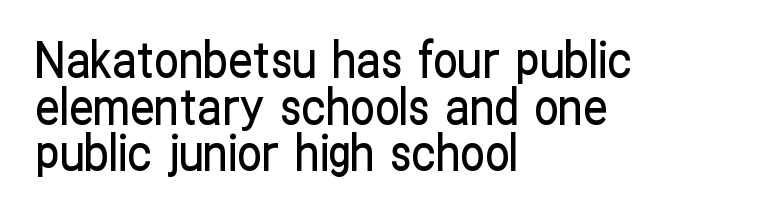
Q: Is the text italic (slanted)? A: No, it is upright.
Q: Is the typeface a serif or a sans-serif typeface? A: Sans-serif.
Q: Is the text underlined? A: No.
Q: How is the paragraph aligned? A: Left-aligned.
Q: Is the spacing between letters normal or unusually wide? A: Normal.
Q: Is the spacing between lines tight, normal or loose? A: Tight.
Q: Width (condensed, normal, or wide)? A: Condensed.
Q: Stroke contrast? A: Low.
Q: x-height? A: Medium.
Q: Monospaced? A: No.
